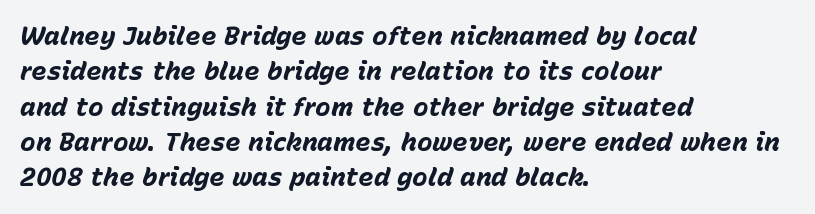
Q: Is the text bold? A: Yes.
Q: Is the text italic (slanted)? A: Yes, it leans right by about 15 degrees.
Q: Is the text underlined? A: No.
Q: How is the paragraph aligned? A: Left-aligned.
Q: Is the spacing between letters normal or unusually wide? A: Normal.
Q: Is the spacing between lines tight, normal or loose? A: Normal.
